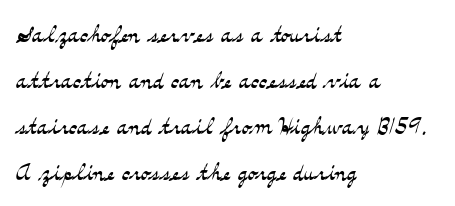
The image shows 31 px light, wide serif type; set left-aligned, normal line spacing (1.48x), normal letter spacing, not underlined; medium stroke contrast and a small x-height.
